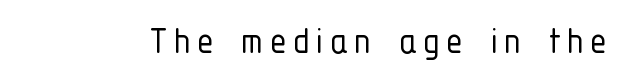
The image shows 42 px light, condensed sans-serif type, upright; set not underlined; low stroke contrast and a medium x-height.
